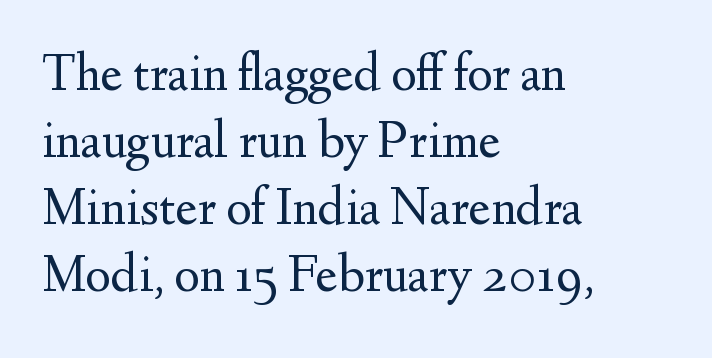
The image shows 54 px regular-weight serif type, upright; set left-aligned, line spacing 1.24x, normal letter spacing, not underlined; medium stroke contrast and a small x-height.
